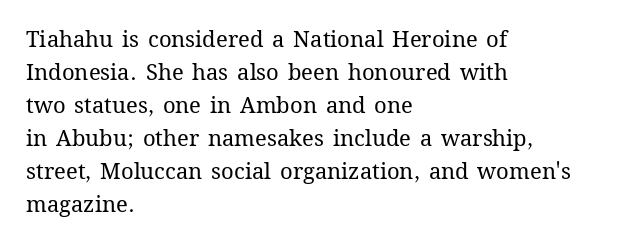
The image shows 22 px text type, upright; set left-aligned, normal line spacing (1.5x), normal letter spacing, not underlined.
